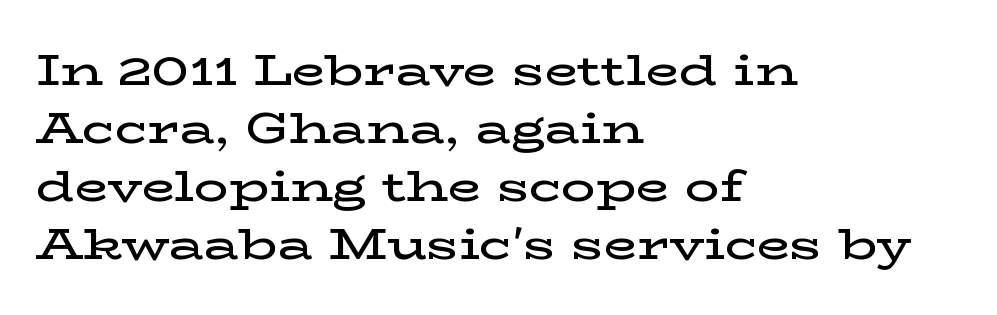
Typographically, this falls in the serif category. One-word summary of the alignment: left. The horizontal fit of the characters is conventional and even. The letters are semibold — heavier than regular but short of a full bold. Descender tails drop into unmarked territory.
